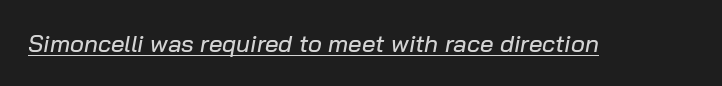
The words here are underlined. If you drew a line through each stem, it would be angled. The face used here is rendered with its standard letterfit.
